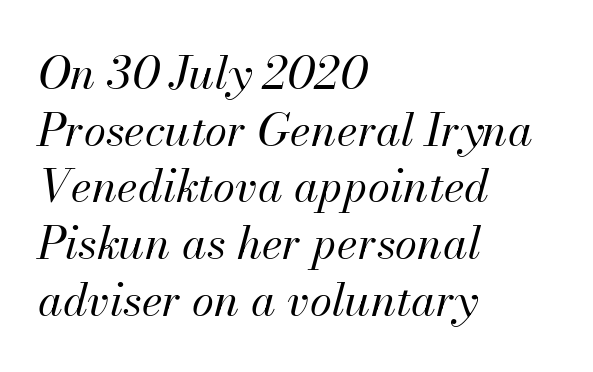
In terms of letterspacing, this is plain default setting. The weight would be labelled regular, book, light, or lighter still. The setting favours the left margin, as ordinary paragraphs usually do. Is the type slanted? Yes — the strokes lean at a clear angle.
